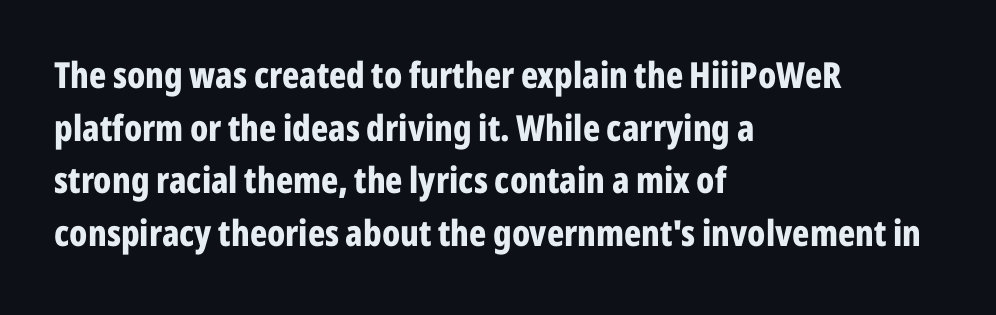
How heavy is the stroke? Heavy — this is a bold. Vertical spacing — default. Short note: letters normally spaced. Looks like regular typesetting: each glyph gets only the width it needs. The specimen reads as upright at a glance.
